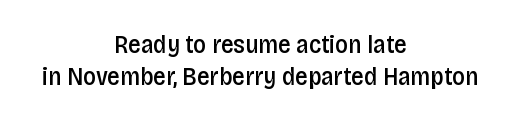
{"italic": "no", "bold": "semi", "underline": "no", "align": "center", "line_spacing": "normal", "line_spacing_ratio": 1.3, "letter_spacing": "normal", "letter_spacing_em": 0.0, "glyph_px": 25}
